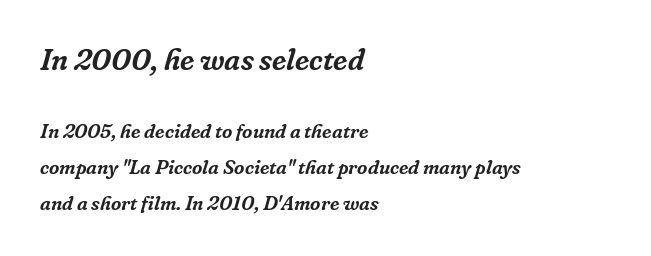
The image shows 30 px serif type, italic (leaning right); set left-aligned, line spacing 1.8x, normal letter spacing, not underlined; the first (top) block is 1.5x larger; low stroke contrast and a medium x-height.
